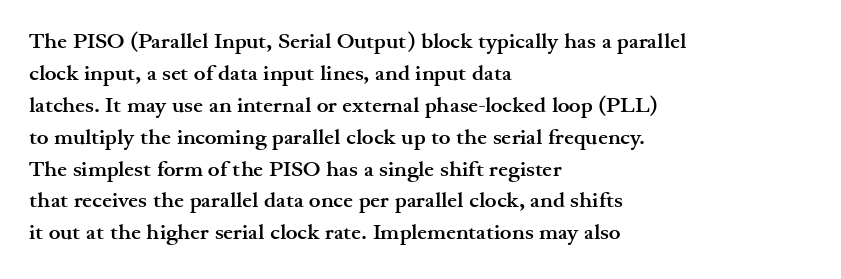
Q: Is the text bold? A: Yes.
Q: Is the text italic (slanted)? A: No, it is upright.
Q: Is the text underlined? A: No.
Q: How is the paragraph aligned? A: Left-aligned.
Q: Is the spacing between letters normal or unusually wide? A: Normal.
Q: Is the spacing between lines tight, normal or loose? A: Normal.
